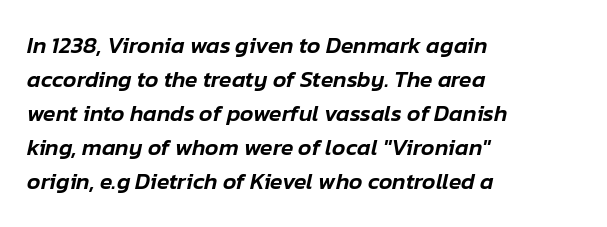
{"italic": "yes", "lean": "right", "slant_degrees": 12, "underline": "no", "align": "left", "line_spacing": "normal", "line_spacing_ratio": 1.48, "letter_spacing": "normal", "letter_spacing_em": 0.0, "glyph_px": 23}
